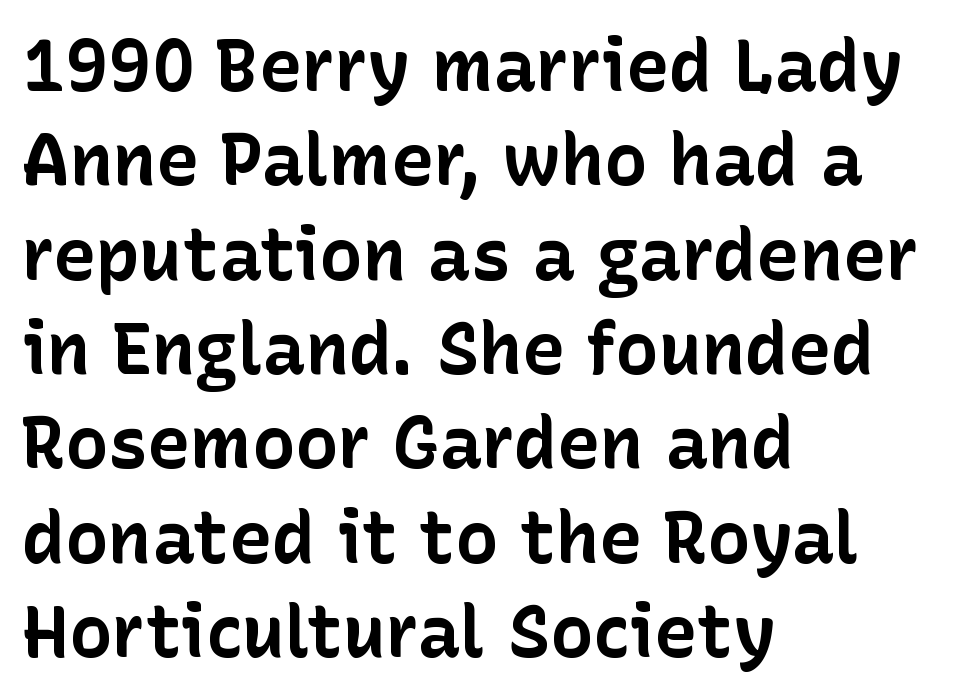
{"serif": "no", "italic": "no", "bold": "yes", "weight": "bold", "width": "normal", "stroke_contrast": "low", "x_height": "medium", "monospaced": "no", "underline": "no", "align": "left", "line_spacing": "normal", "line_spacing_ratio": 1.31, "letter_spacing": "normal", "letter_spacing_em": 0.0, "glyph_px": 72}
